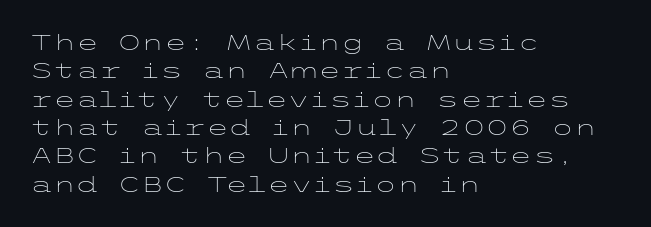
Evenly set lines give the paragraph a standard silhouette. Students, note that the glyphs here touch the page at normal intervals. In terms of posture, this sample is upright. Typeset ragged right — the left edge is the straight one.
